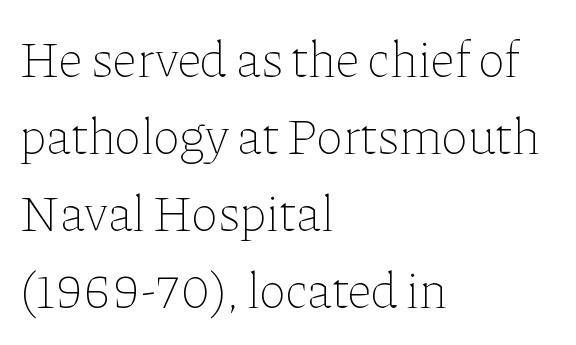
The image shows 51 px thin type, upright; set left-aligned, normal line spacing (1.51x), normal letter spacing, not underlined; low stroke contrast and a medium x-height.
